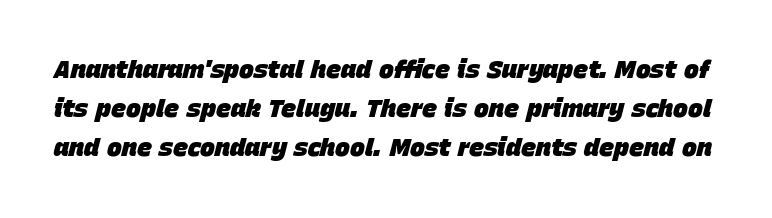
The image shows 25 px bold type, italic (leaning right); set normal line spacing (1.57x), normal letter spacing, not underlined.
